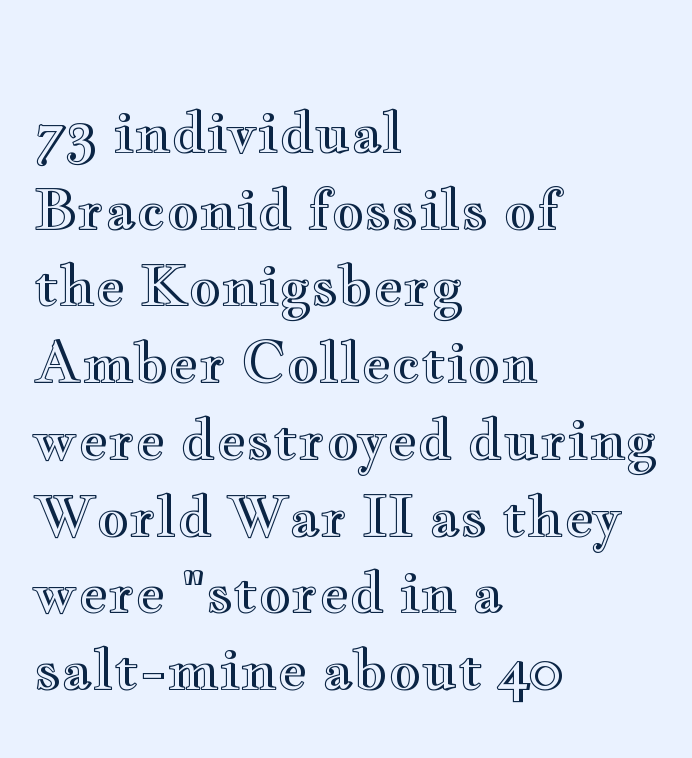
{"italic": "no", "width": "wide", "x_height": "small", "monospaced": "no", "underline": "no", "align": "left", "line_spacing": "normal", "line_spacing_ratio": 1.37, "letter_spacing": "normal", "letter_spacing_em": 0.0, "glyph_px": 56}
